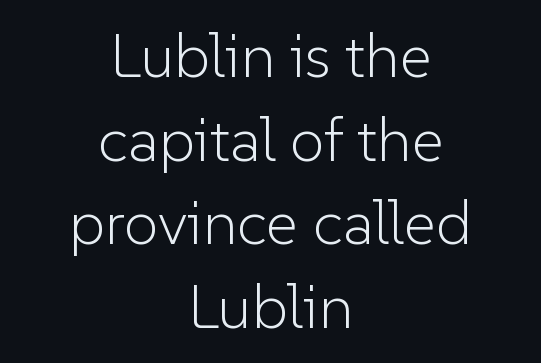
The image shows 62 px light sans-serif type, upright; set centered, normal line spacing (1.35x), normal letter spacing, not underlined; low stroke contrast and a medium x-height.
